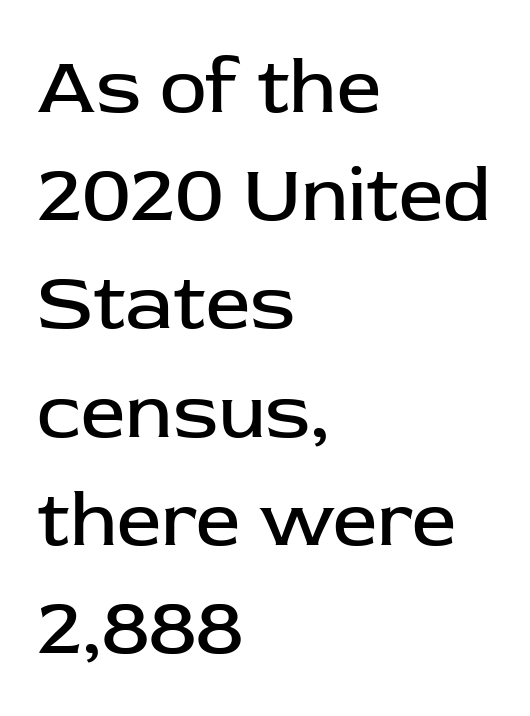
Q: Is the text bold? A: No.
Q: Is the text italic (slanted)? A: No, it is upright.
Q: Is the typeface a serif or a sans-serif typeface? A: Sans-serif.
Q: Is the text underlined? A: No.
Q: How is the paragraph aligned? A: Left-aligned.
Q: Is the spacing between letters normal or unusually wide? A: Normal.
Q: Is the spacing between lines tight, normal or loose? A: Normal.
Q: Width (condensed, normal, or wide)? A: Normal.
Q: Stroke contrast? A: Low.
Q: x-height? A: Medium.
Q: Monospaced? A: No.
